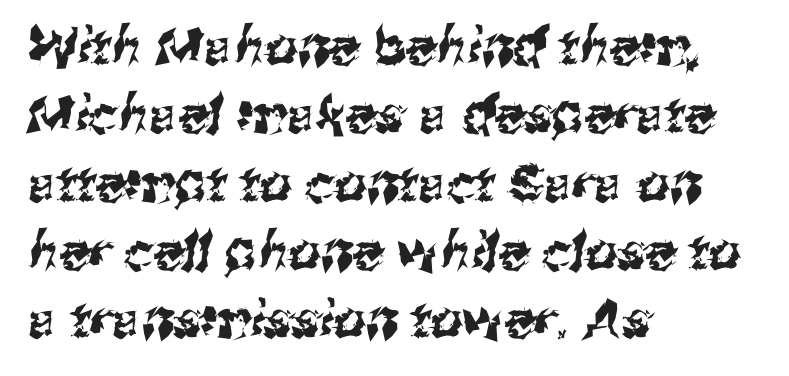
{"serif": "no", "width": "normal", "stroke_contrast": "medium", "x_height": "medium", "monospaced": "no", "underline": "no", "align": "left", "line_spacing": "normal", "line_spacing_ratio": 1.34, "letter_spacing": "normal", "letter_spacing_em": 0.0, "glyph_px": 51}
